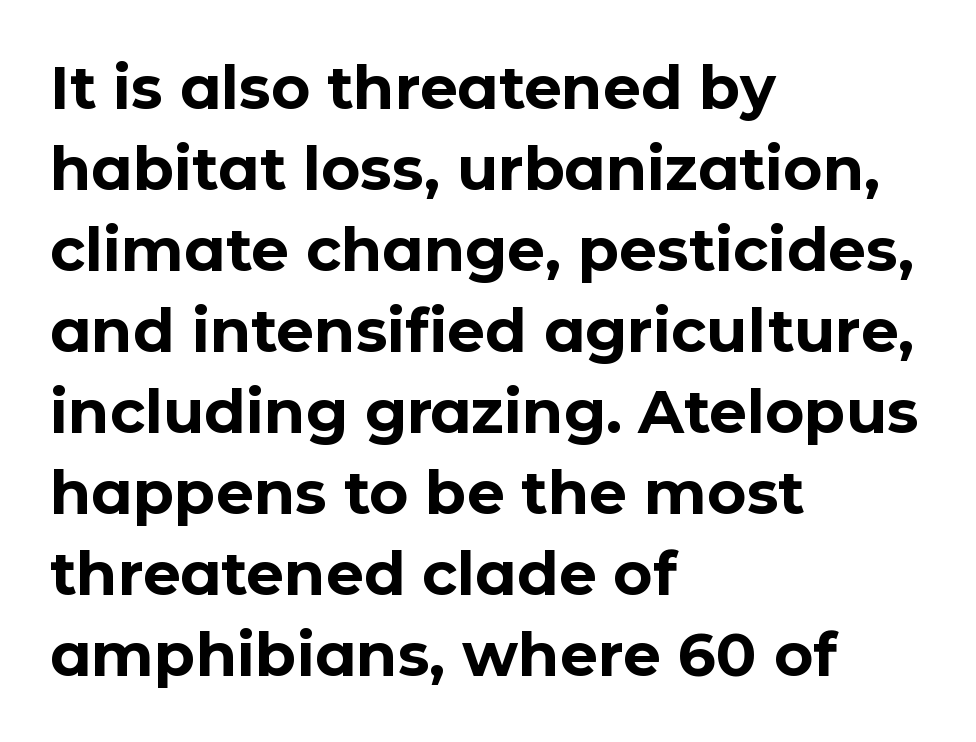
Q: Is the text bold? A: Yes.
Q: Is the text italic (slanted)? A: No, it is upright.
Q: Is the typeface a serif or a sans-serif typeface? A: Sans-serif.
Q: Is the text underlined? A: No.
Q: How is the paragraph aligned? A: Left-aligned.
Q: Is the spacing between letters normal or unusually wide? A: Normal.
Q: Is the spacing between lines tight, normal or loose? A: Normal.
Q: Width (condensed, normal, or wide)? A: Normal.
Q: Stroke contrast? A: Low.
Q: x-height? A: Medium.
Q: Monospaced? A: No.
